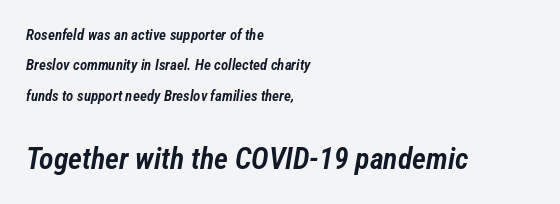
{"italic": "yes", "lean": "right", "slant_degrees": 12, "bold": "semi", "weight": "semibold", "width": "condensed", "stroke_contrast": "low", "x_height": "medium", "monospaced": "no", "underline": "no", "align": "left", "line_spacing": "loose", "line_spacing_ratio": 2.03, "letter_spacing": "normal", "letter_spacing_em": 0.0, "larger_block": "second", "size_ratio": 2.0, "glyph_px": 30}
